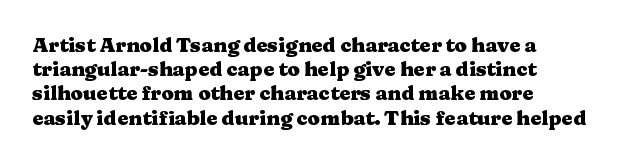
A typesetter would mark this as roman, not italic. Standard letterfit; no display-style spreading of the glyphs. Strokes here are thick enough to call this a true bold. Descenders are the only things crossing below the line.
